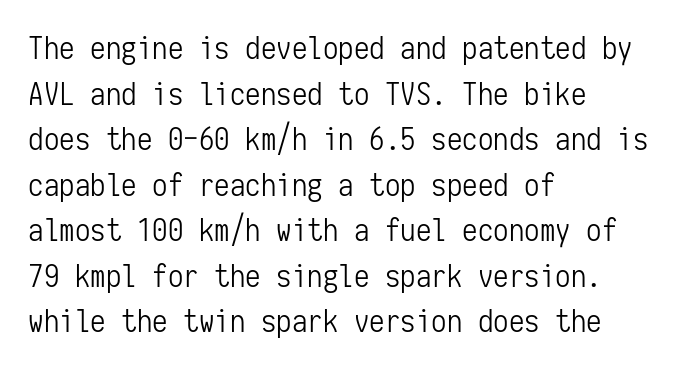
Q: Is the text bold? A: No.
Q: Is the text italic (slanted)? A: No, it is upright.
Q: Is the typeface a serif or a sans-serif typeface? A: Sans-serif.
Q: Is the text underlined? A: No.
Q: How is the paragraph aligned? A: Left-aligned.
Q: Is the spacing between letters normal or unusually wide? A: Normal.
Q: Is the spacing between lines tight, normal or loose? A: Normal.
Q: Width (condensed, normal, or wide)? A: Condensed.
Q: Stroke contrast? A: Low.
Q: x-height? A: Medium.
Q: Monospaced? A: Yes.
